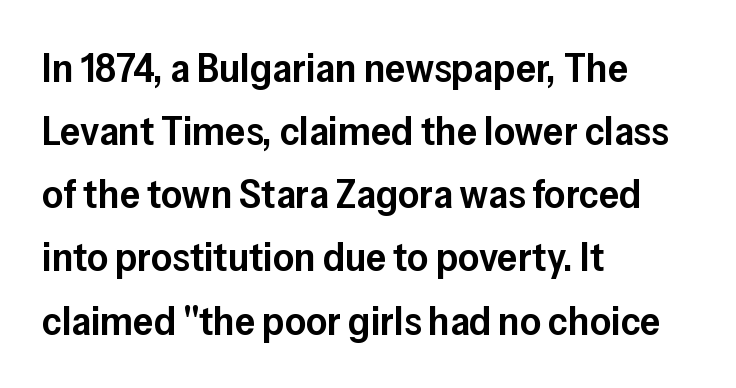
The image shows 41 px semibold sans-serif type, upright; set left-aligned, normal line spacing (1.54x), normal letter spacing, not underlined; low stroke contrast and a medium x-height.
